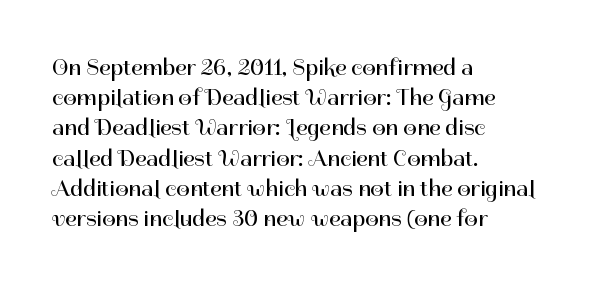
Q: Is the text bold? A: No.
Q: Is the text italic (slanted)? A: No, it is upright.
Q: Is the text underlined? A: No.
Q: How is the paragraph aligned? A: Left-aligned.
Q: Is the spacing between letters normal or unusually wide? A: Normal.
Q: Is the spacing between lines tight, normal or loose? A: Normal.
